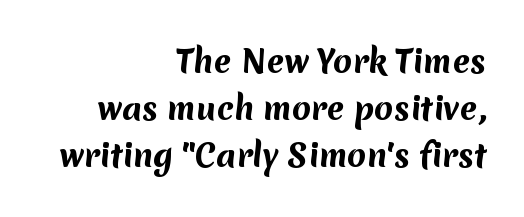
Q: Is the text bold? A: Yes.
Q: Is the typeface a serif or a sans-serif typeface? A: Sans-serif.
Q: Is the text underlined? A: No.
Q: How is the paragraph aligned? A: Right-aligned.
Q: Is the spacing between letters normal or unusually wide? A: Normal.
Q: Is the spacing between lines tight, normal or loose? A: Normal.
Q: Width (condensed, normal, or wide)? A: Normal.
Q: Stroke contrast? A: Medium.
Q: x-height? A: Medium.
Q: Monospaced? A: No.
